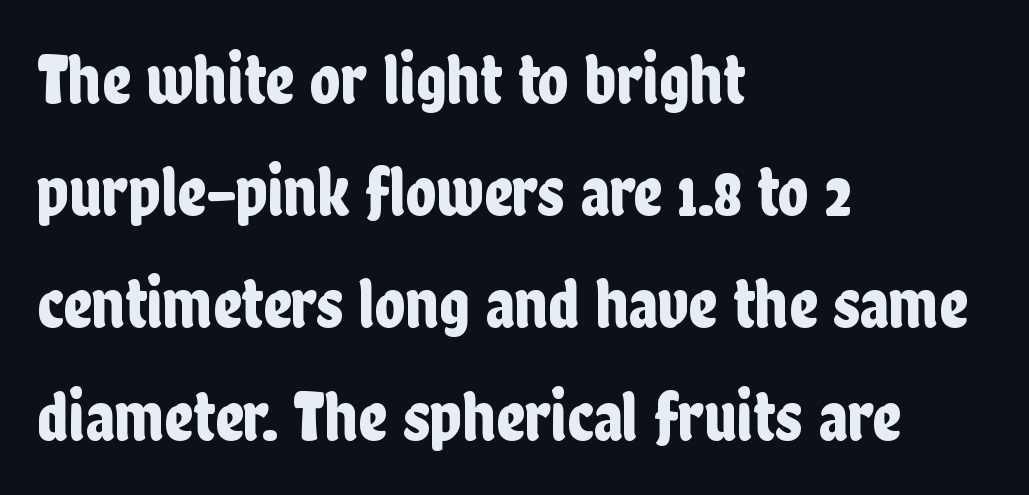
Line spacing here is normal. Examine the stroke ends and you'll find no serifs. Horizontal alignment here is leftward, the default for most running prose. Does the lettering tilt? It doesn't — this is upright. This rendering leaves character spacing at its baseline value. The passage shown is typed in a proportional face where columns would drift.
